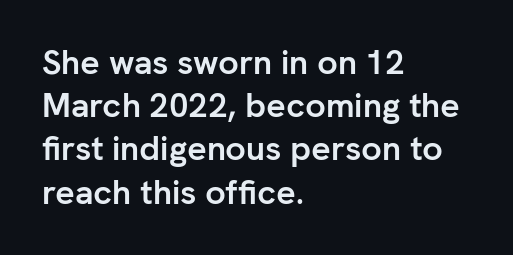
The image shows 34 px semibold sans-serif type, upright; set left-aligned, normal line spacing (1.27x), normal letter spacing, not underlined; low stroke contrast and a medium x-height.
